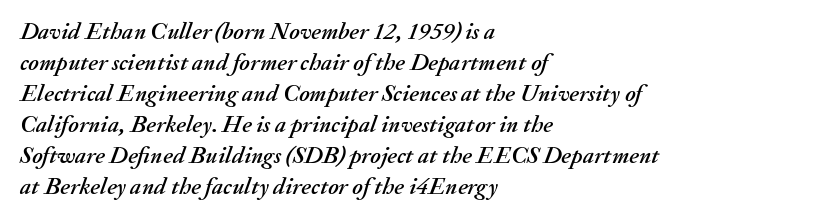
The image shows 24 px text type, italic (leaning right); set left-aligned, normal line spacing (1.29x), normal letter spacing, not underlined.
